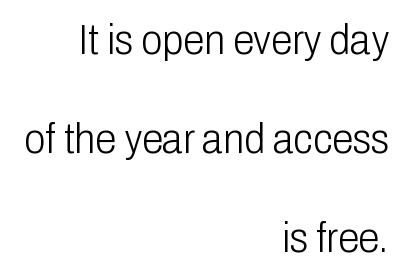
Q: Is the text bold? A: No.
Q: Is the text italic (slanted)? A: No, it is upright.
Q: Is the typeface a serif or a sans-serif typeface? A: Sans-serif.
Q: Is the text underlined? A: No.
Q: How is the paragraph aligned? A: Right-aligned.
Q: Is the spacing between letters normal or unusually wide? A: Normal.
Q: Is the spacing between lines tight, normal or loose? A: Loose.
Q: Width (condensed, normal, or wide)? A: Condensed.
Q: Stroke contrast? A: Low.
Q: x-height? A: Medium.
Q: Monospaced? A: No.
